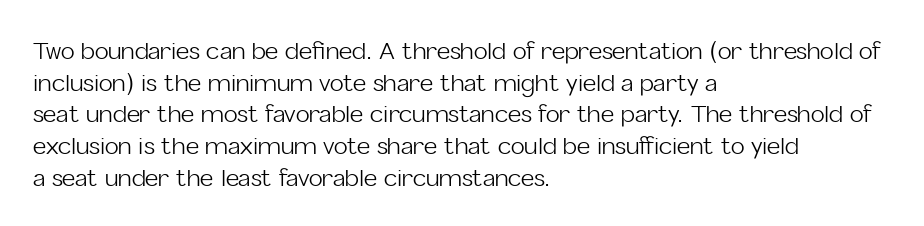
Q: Is the text bold? A: No.
Q: Is the text italic (slanted)? A: No, it is upright.
Q: Is the text underlined? A: No.
Q: How is the paragraph aligned? A: Left-aligned.
Q: Is the spacing between letters normal or unusually wide? A: Normal.
Q: Is the spacing between lines tight, normal or loose? A: Normal.
